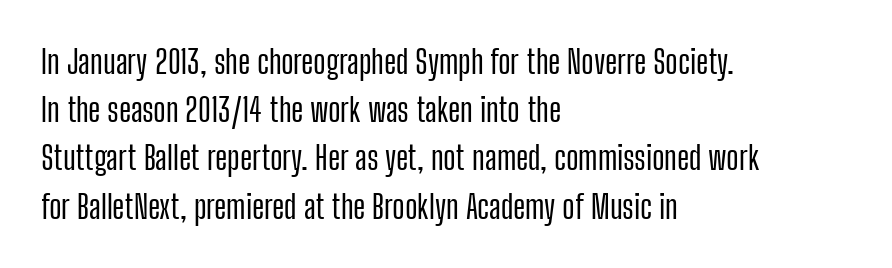
Q: Is the text italic (slanted)? A: No, it is upright.
Q: Is the typeface a serif or a sans-serif typeface? A: Sans-serif.
Q: Is the text underlined? A: No.
Q: How is the paragraph aligned? A: Left-aligned.
Q: Is the spacing between letters normal or unusually wide? A: Normal.
Q: Is the spacing between lines tight, normal or loose? A: Normal.
Q: Width (condensed, normal, or wide)? A: Condensed.
Q: Stroke contrast? A: Low.
Q: x-height? A: Medium.
Q: Monospaced? A: No.
